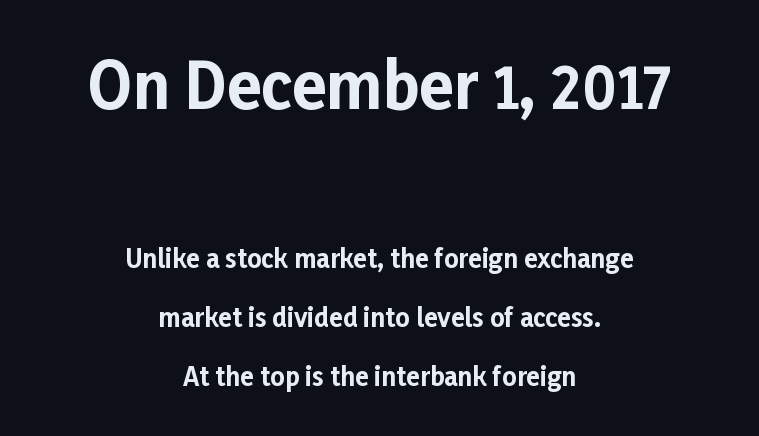
Q: Is the text bold? A: Yes.
Q: Is the text italic (slanted)? A: No, it is upright.
Q: Is the typeface a serif or a sans-serif typeface? A: Sans-serif.
Q: Is the text underlined? A: No.
Q: How is the paragraph aligned? A: Centered.
Q: Is the spacing between letters normal or unusually wide? A: Normal.
Q: Is the spacing between lines tight, normal or loose? A: Loose.
Q: Which block of text is set in a larger size, the first (top) or the second (bottom)? A: The first (top) one.
Q: Width (condensed, normal, or wide)? A: Normal.
Q: Stroke contrast? A: Low.
Q: x-height? A: Medium.
Q: Monospaced? A: No.
